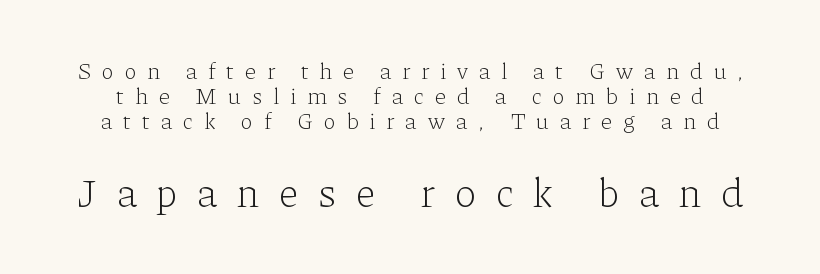
Closely set lines give the paragraph a compact silhouette. Regarding serifs, this sample has them. Typesetter's note — lower block bumped up in size, upper block left smaller. Does extra space separate the letters? Yes, quite a lot of it.
